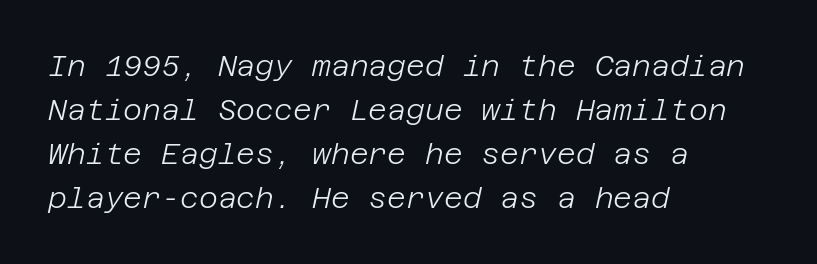
Q: Is the text bold? A: No.
Q: Is the text italic (slanted)? A: Yes, it leans right by about 12 degrees.
Q: Is the text underlined? A: No.
Q: How is the paragraph aligned? A: Left-aligned.
Q: Is the spacing between letters normal or unusually wide? A: Normal.
Q: Is the spacing between lines tight, normal or loose? A: Normal.
Q: Width (condensed, normal, or wide)? A: Normal.
Q: Stroke contrast? A: Low.
Q: x-height? A: Large.
